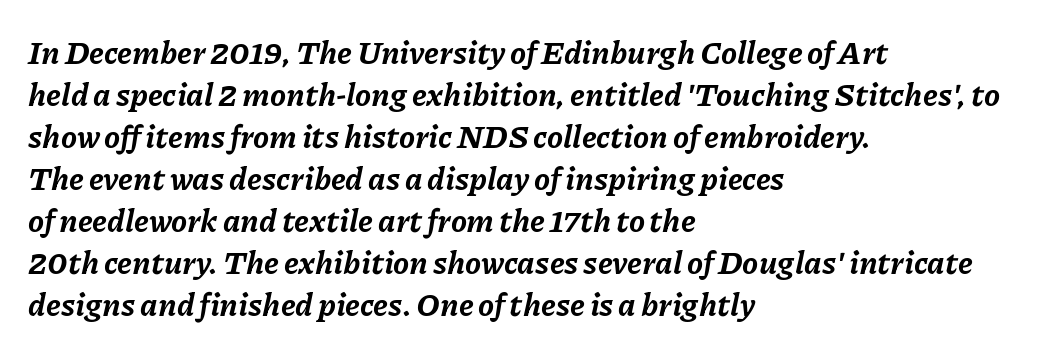
The image shows 32 px bold type, italic (leaning right); set left-aligned, normal line spacing (1.31x), normal letter spacing, not underlined; low stroke contrast and a medium x-height.
